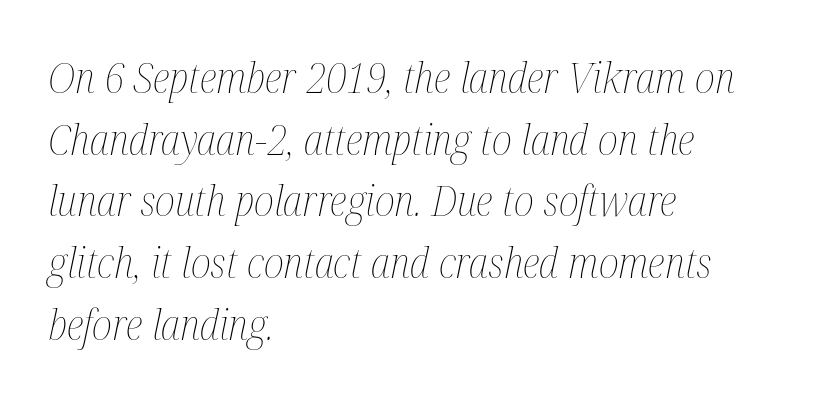
Quick note: interline space is typical. Descenders hang freely into open space. Stroke mass is kept to a normal reading level or below. These lines stack with their left ends in a neat column. Is this a fixed-width face? No — the glyphs have proportional, varying widths.
